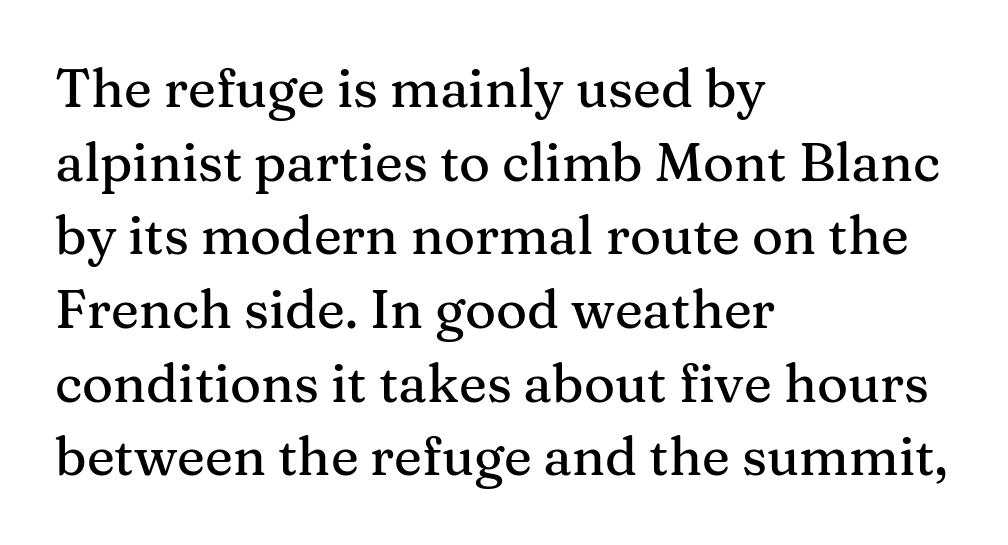
What kind of face is this? One with serifs. Honestly, there is no underline to notice here at all. The lines sit at an ordinary, default distance from one another. Think of a printed novel: that variable character pitch is what you see here. Rendered with straight, roman letterforms.
